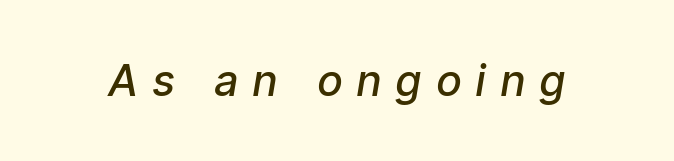
{"italic": "yes", "lean": "right", "slant_degrees": 9, "bold": "semi", "weight": "semibold", "width": "condensed", "stroke_contrast": "low", "x_height": "medium", "monospaced": "no", "underline": "no", "letter_spacing": "wide", "letter_spacing_em": 0.36, "glyph_px": 43}
